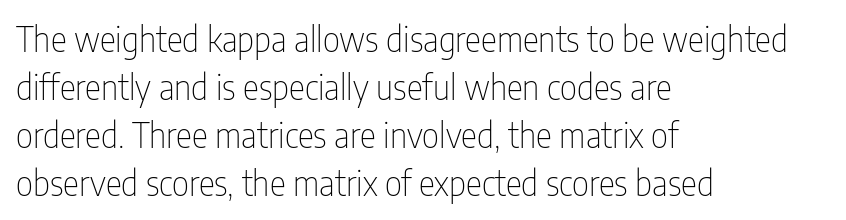
Q: Is the text bold? A: No.
Q: Is the text italic (slanted)? A: No, it is upright.
Q: Is the typeface a serif or a sans-serif typeface? A: Sans-serif.
Q: Is the text underlined? A: No.
Q: How is the paragraph aligned? A: Left-aligned.
Q: Is the spacing between letters normal or unusually wide? A: Normal.
Q: Is the spacing between lines tight, normal or loose? A: Normal.
Q: Width (condensed, normal, or wide)? A: Condensed.
Q: Stroke contrast? A: Low.
Q: x-height? A: Medium.
Q: Monospaced? A: No.
